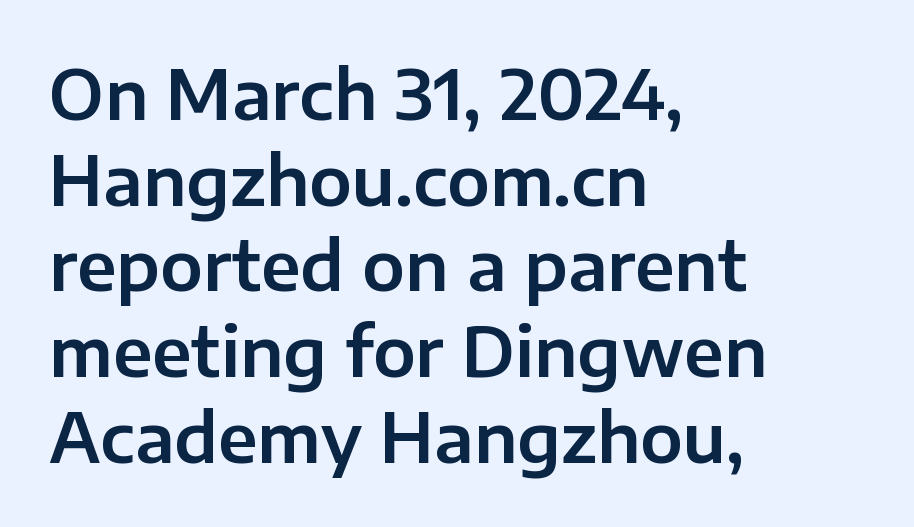
In terms of leading, this rendering sits right in the middle. This is the regular roman posture of the typeface. Look at the tracking — it's just the regular setting, nothing added. Rule under the text: the space is simply empty. Casual observation: everything's shoved over to the left.
